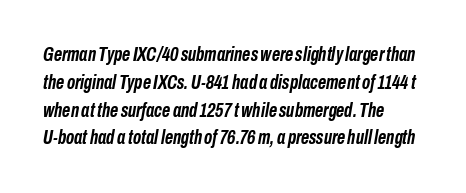
Q: Is the text bold? A: Yes.
Q: Is the text italic (slanted)? A: Yes, it leans right by about 10 degrees.
Q: Is the text underlined? A: No.
Q: How is the paragraph aligned? A: Left-aligned.
Q: Is the spacing between letters normal or unusually wide? A: Normal.
Q: Is the spacing between lines tight, normal or loose? A: Normal.
